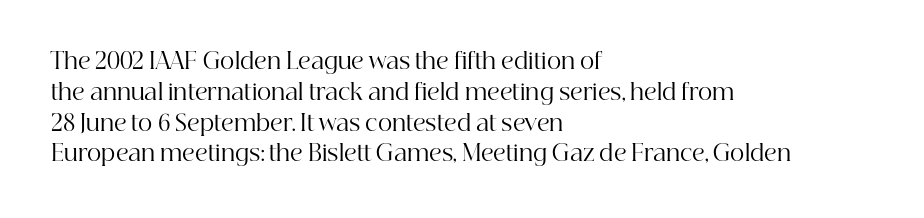
{"italic": "no", "bold": "no", "underline": "no", "align": "left", "line_spacing": "normal", "line_spacing_ratio": 1.4, "letter_spacing": "normal", "letter_spacing_em": 0.0, "glyph_px": 22}
